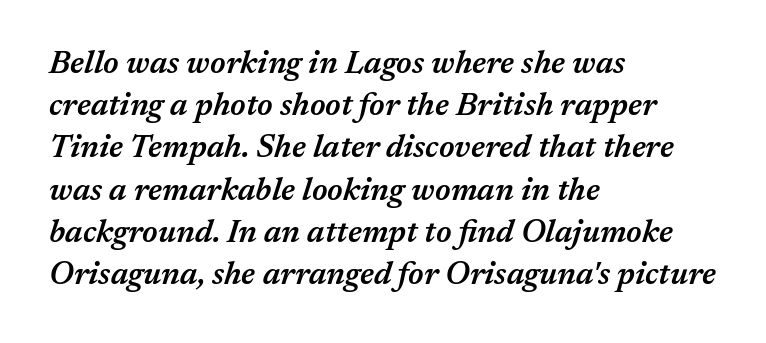
{"italic": "yes", "lean": "right", "slant_degrees": 17, "bold": "semi", "weight": "semibold", "width": "normal", "stroke_contrast": "medium", "x_height": "medium", "monospaced": "no", "underline": "no", "align": "left", "line_spacing": "normal", "line_spacing_ratio": 1.32, "letter_spacing": "normal", "letter_spacing_em": 0.0, "glyph_px": 32}
